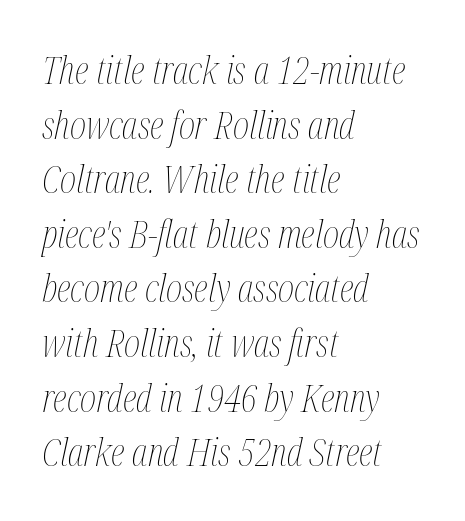
The image shows 39 px thin, condensed type, italic (leaning right); set left-aligned, normal line spacing (1.4x), normal letter spacing, not underlined; medium stroke contrast and a medium x-height.
